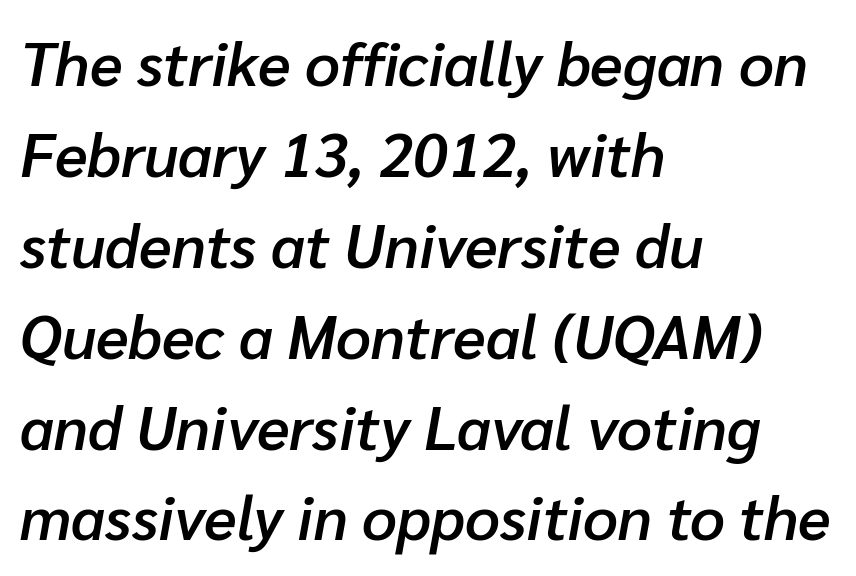
The image shows 61 px semibold type, italic (leaning right); set left-aligned, normal line spacing (1.49x), normal letter spacing, not underlined; low stroke contrast and a medium x-height.
